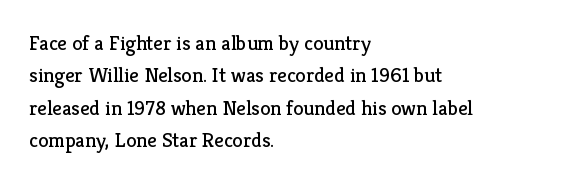
Q: Is the text bold? A: No.
Q: Is the text italic (slanted)? A: No, it is upright.
Q: Is the text underlined? A: No.
Q: How is the paragraph aligned? A: Left-aligned.
Q: Is the spacing between letters normal or unusually wide? A: Normal.
Q: Is the spacing between lines tight, normal or loose? A: Normal.
